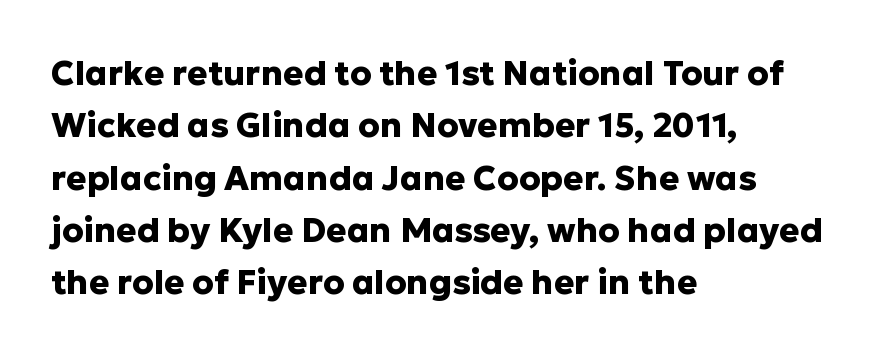
Every stem runs plumb, perpendicular to the baseline. Inter-character spacing is left at the font's built-in metrics. Summary of weight: heavy, a full bold. The lines in this sample share a left origin and differ only in where they stop. Here the designer chose a conventional face with non-uniform glyph widths. The area under the type is left untouched.
